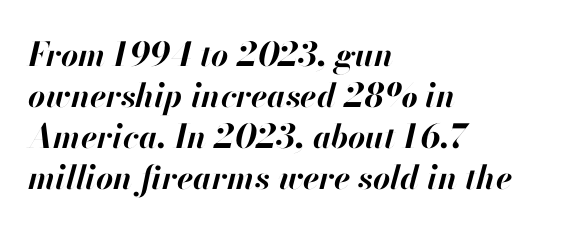
Q: Is the text bold? A: Yes.
Q: Is the text italic (slanted)? A: Yes, it leans right by about 13 degrees.
Q: Is the text underlined? A: No.
Q: How is the paragraph aligned? A: Left-aligned.
Q: Is the spacing between letters normal or unusually wide? A: Normal.
Q: Width (condensed, normal, or wide)? A: Normal.
Q: Stroke contrast? A: High.
Q: x-height? A: Small.
Q: Monospaced? A: No.
